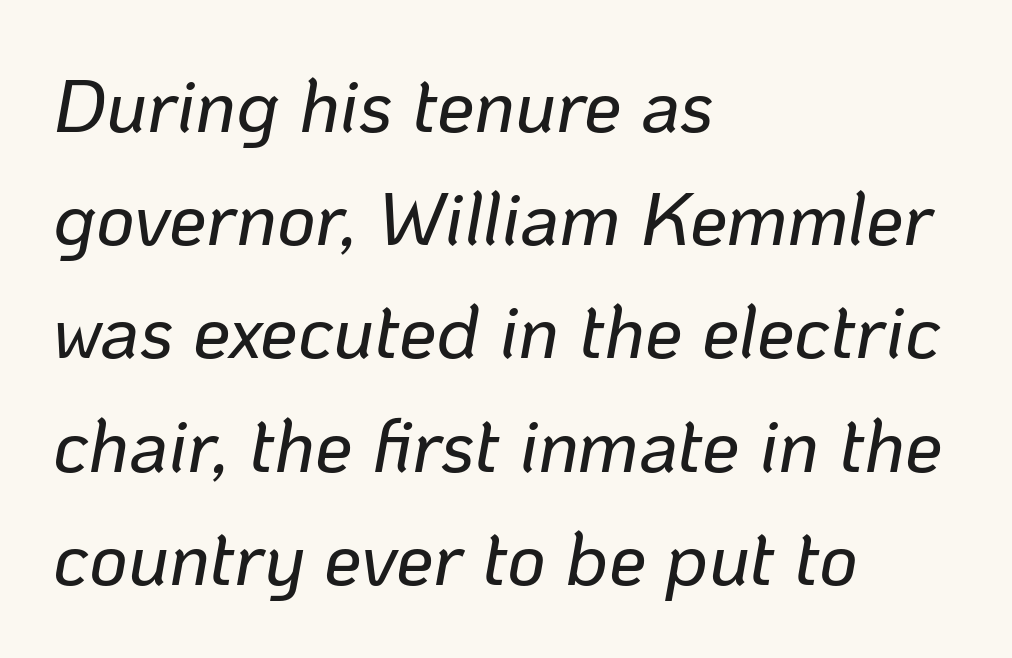
{"italic": "yes", "lean": "right", "slant_degrees": 10, "width": "normal", "stroke_contrast": "low", "x_height": "medium", "monospaced": "no", "underline": "no", "align": "left", "line_spacing": "normal", "line_spacing_ratio": 1.51, "letter_spacing": "normal", "letter_spacing_em": 0.0, "glyph_px": 75}
